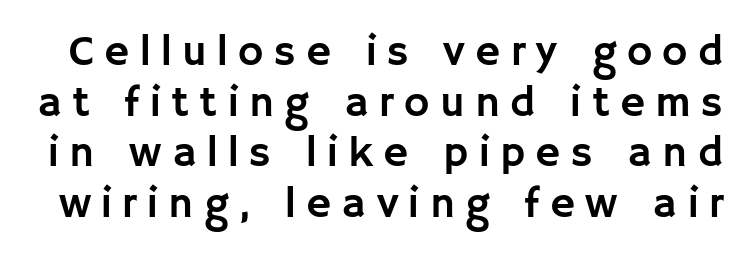
The image shows 43 px sans-serif type, upright; set line spacing 1.18x, unusually wide letter spacing (+0.24 em), not underlined; low stroke contrast and a large x-height.
